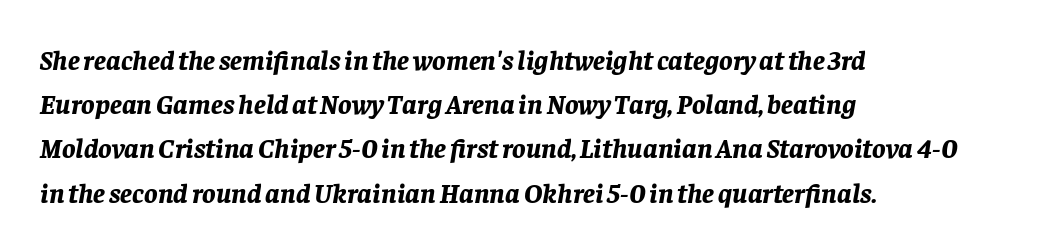
Q: Is the text bold? A: Yes.
Q: Is the text italic (slanted)? A: Yes, it leans right by about 8 degrees.
Q: Is the text underlined? A: No.
Q: How is the paragraph aligned? A: Left-aligned.
Q: Is the spacing between letters normal or unusually wide? A: Normal.
Q: Is the spacing between lines tight, normal or loose? A: Normal.
Q: Width (condensed, normal, or wide)? A: Normal.
Q: Stroke contrast? A: Low.
Q: x-height? A: Large.
Q: Monospaced? A: No.
